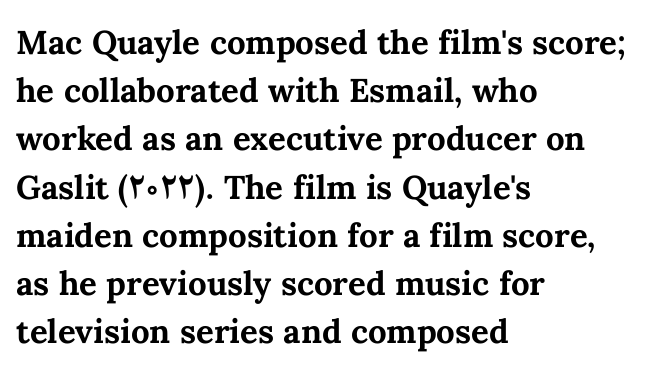
Q: Is the text bold? A: Yes.
Q: Is the text italic (slanted)? A: No, it is upright.
Q: Is the text underlined? A: No.
Q: How is the paragraph aligned? A: Left-aligned.
Q: Is the spacing between letters normal or unusually wide? A: Normal.
Q: Is the spacing between lines tight, normal or loose? A: Normal.
Q: Width (condensed, normal, or wide)? A: Normal.
Q: Stroke contrast? A: Medium.
Q: x-height? A: Medium.
Q: Monospaced? A: No.
